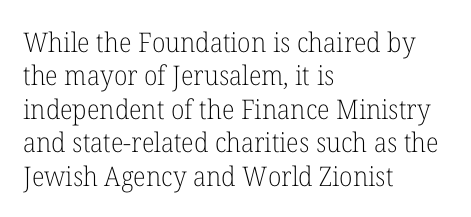
The image shows 27 px text type, upright; set left-aligned, line spacing 1.24x, normal letter spacing, not underlined.
